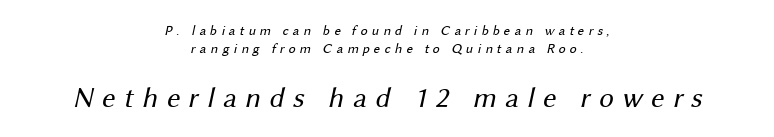
Q: Is the text bold? A: No.
Q: Is the typeface a serif or a sans-serif typeface? A: Sans-serif.
Q: Is the text underlined? A: No.
Q: How is the paragraph aligned? A: Centered.
Q: Is the spacing between letters normal or unusually wide? A: Unusually wide.
Q: Is the spacing between lines tight, normal or loose? A: Normal.
Q: Which block of text is set in a larger size, the first (top) or the second (bottom)? A: The second (bottom) one.
Q: Width (condensed, normal, or wide)? A: Normal.
Q: Stroke contrast? A: Medium.
Q: x-height? A: Medium.
Q: Monospaced? A: No.
